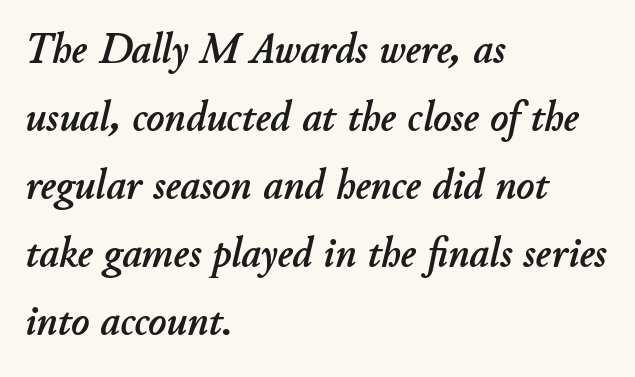
{"italic": "yes", "lean": "right", "slant_degrees": 11, "width": "normal", "stroke_contrast": "low", "x_height": "small", "monospaced": "no", "underline": "no", "align": "left", "line_spacing": "normal", "line_spacing_ratio": 1.58, "letter_spacing": "normal", "letter_spacing_em": 0.0, "glyph_px": 43}
